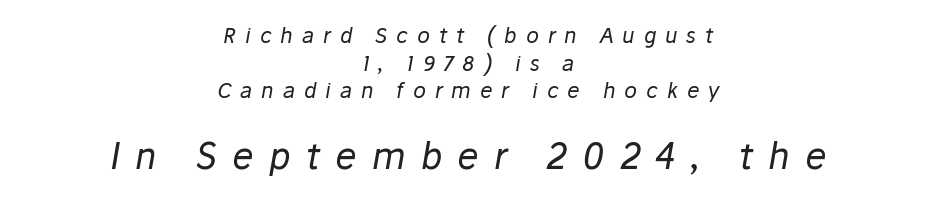
Q: Is the text bold? A: No.
Q: Is the text italic (slanted)? A: Yes, it leans right by about 10 degrees.
Q: Is the text underlined? A: No.
Q: How is the paragraph aligned? A: Centered.
Q: Is the spacing between letters normal or unusually wide? A: Unusually wide.
Q: Is the spacing between lines tight, normal or loose? A: Normal.
Q: Which block of text is set in a larger size, the first (top) or the second (bottom)? A: The second (bottom) one.
Q: Width (condensed, normal, or wide)? A: Normal.
Q: Stroke contrast? A: Low.
Q: x-height? A: Medium.
Q: Monospaced? A: No.
